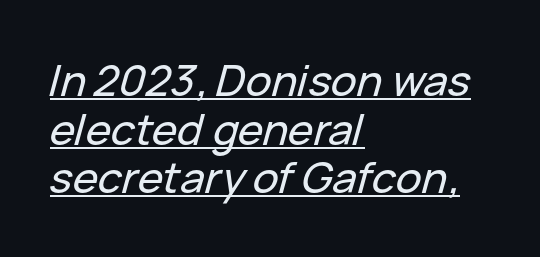
Q: Is the text italic (slanted)? A: Yes, it leans right by about 15 degrees.
Q: Is the text underlined? A: Yes.
Q: How is the paragraph aligned? A: Left-aligned.
Q: Is the spacing between letters normal or unusually wide? A: Normal.
Q: Is the spacing between lines tight, normal or loose? A: Tight.
Q: Width (condensed, normal, or wide)? A: Normal.
Q: Stroke contrast? A: Low.
Q: x-height? A: Medium.
Q: Monospaced? A: No.
